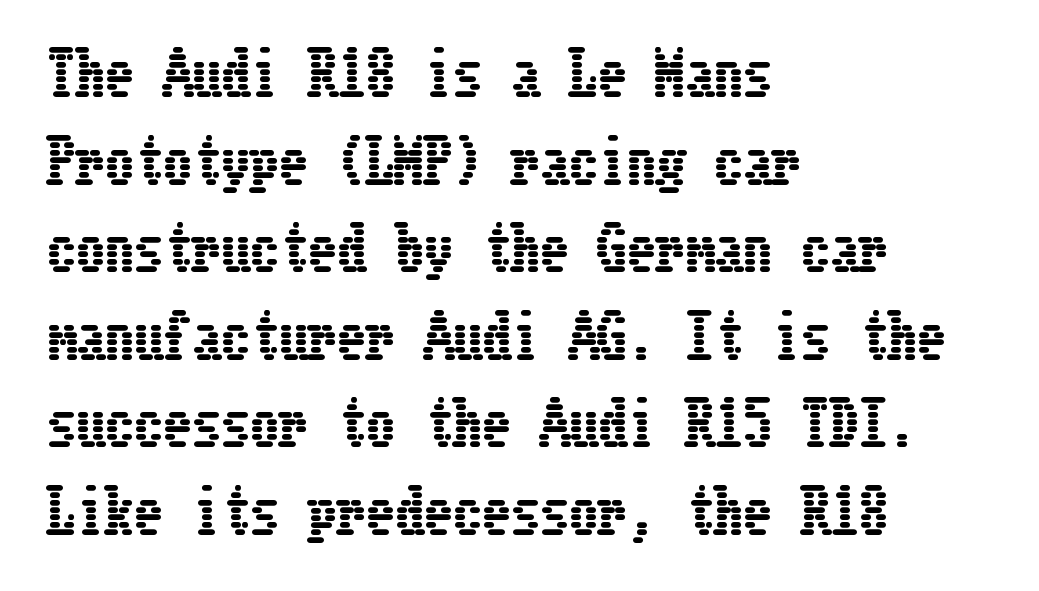
The image shows 58 px condensed type, upright; set left-aligned, normal line spacing (1.51x), normal letter spacing, not underlined; low stroke contrast and a medium x-height.
